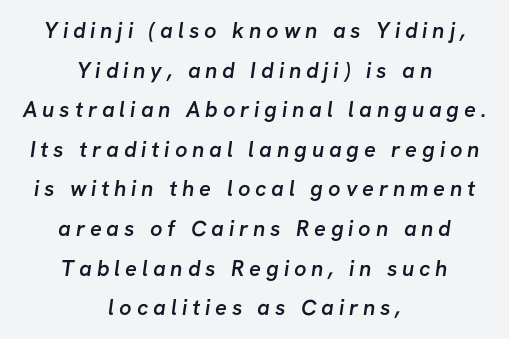
{"bold": "semi", "underline": "no", "align": "center", "line_spacing_ratio": 1.8, "letter_spacing": "wide", "letter_spacing_em": 0.22, "glyph_px": 22}
